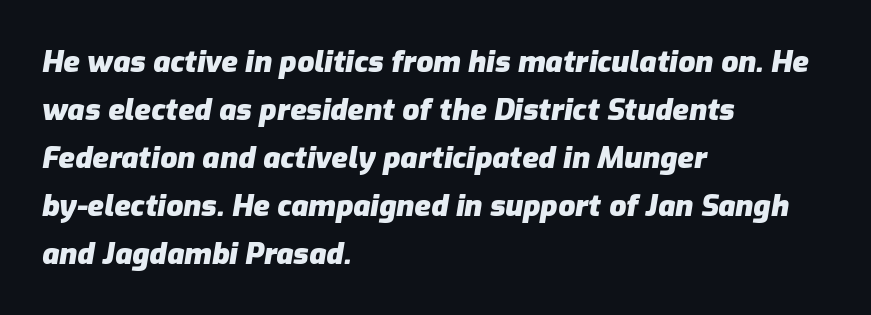
Between one letter and the next there's only the usual sliver of space. Is the block centered? No — it sits flush against the left margin. Posture: slanted. Varying glyph widths throughout — classic text-font behaviour.
